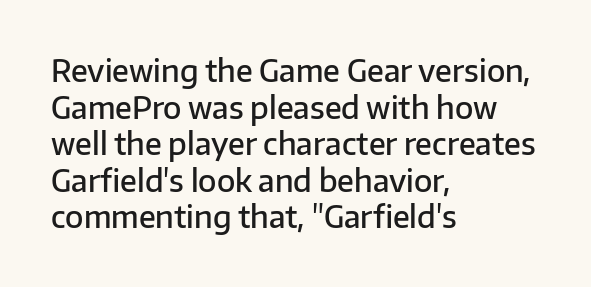
{"serif": "no", "italic": "no", "bold": "semi", "weight": "semibold", "width": "normal", "stroke_contrast": "low", "x_height": "medium", "monospaced": "no", "underline": "no", "align": "left", "line_spacing_ratio": 1.22, "letter_spacing": "normal", "letter_spacing_em": 0.0, "glyph_px": 30}
